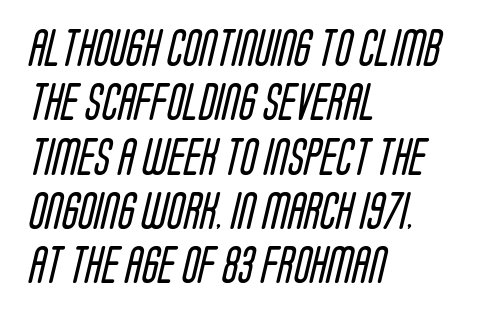
{"serif": "no", "bold": "no", "weight": "regular", "width": "condensed", "stroke_contrast": "low", "x_height": "large", "monospaced": "no", "underline": "no", "align": "left", "line_spacing": "normal", "line_spacing_ratio": 1.43, "letter_spacing": "normal", "letter_spacing_em": 0.0, "glyph_px": 38}
